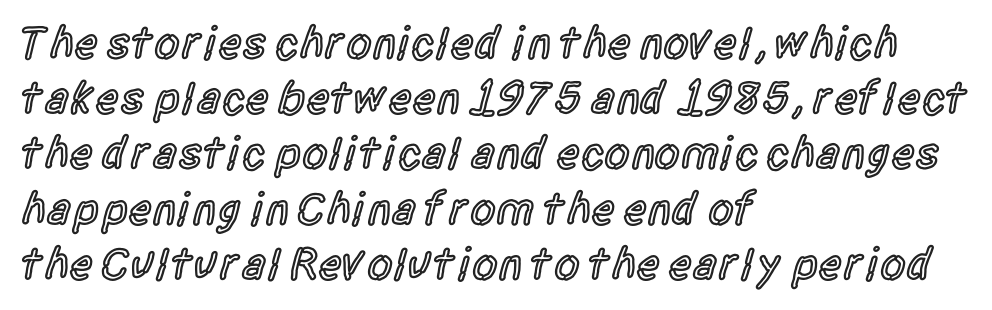
A semibold gives these letters moderate extra thickness, short of bold. These lines are set flush left with a ragged right edge. The foot of each line stays bare and open. This sample uses a sans-serif face.
